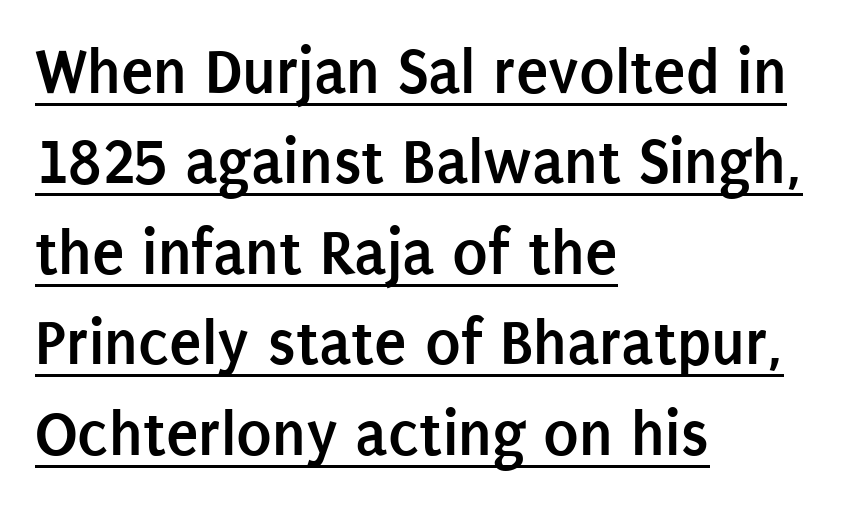
Italic? Not at all — the glyphs are vertical. Students, observe: this is what conventionally led text looks like. Like a heading marked for emphasis, these lines bear an underscore. Each word holds together tightly as a unit, with standard inter-letter gaps. The face used here has the dense, thick strokes of a bold. Classification — sans serif.
